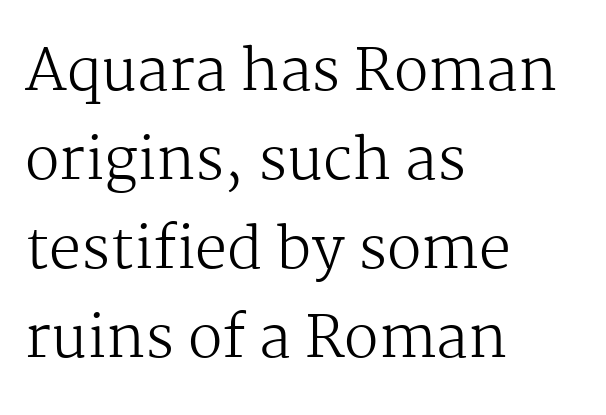
The image shows 57 px regular-weight serif type, upright; set left-aligned, normal line spacing (1.56x), normal letter spacing, not underlined; medium stroke contrast and a medium x-height.
